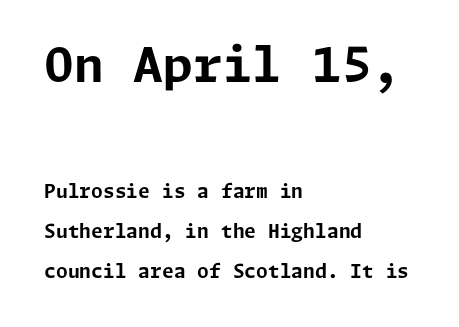
Tall strokes in this sample are plumb rather than angled. On the weight axis this lands at bold, roughly 700. In CSS terms this would be text-align: left. The earlier block is typeset at a bigger size than the later block.
